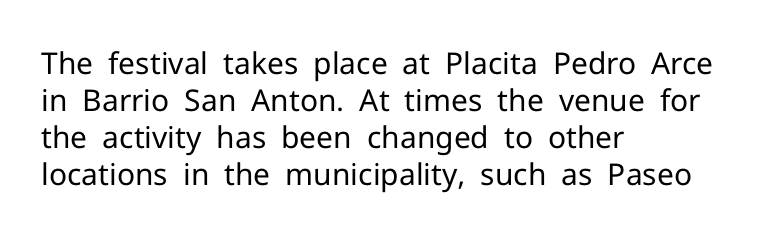
Q: Is the text bold? A: No.
Q: Is the text italic (slanted)? A: No, it is upright.
Q: Is the typeface a serif or a sans-serif typeface? A: Sans-serif.
Q: Is the text underlined? A: No.
Q: How is the paragraph aligned? A: Left-aligned.
Q: Is the spacing between letters normal or unusually wide? A: Normal.
Q: Width (condensed, normal, or wide)? A: Normal.
Q: Stroke contrast? A: Low.
Q: x-height? A: Medium.
Q: Monospaced? A: No.
